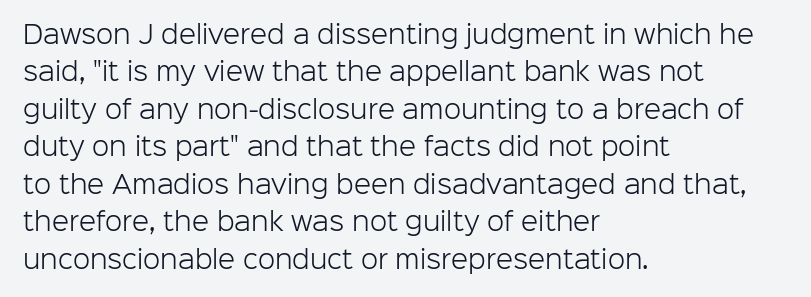
{"italic": "no", "bold": "no", "underline": "no", "align": "left", "line_spacing": "normal", "line_spacing_ratio": 1.5, "letter_spacing": "normal", "letter_spacing_em": 0.0, "glyph_px": 25}
